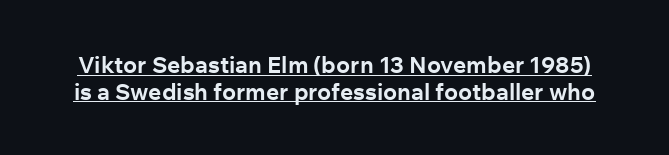
The image shows 23 px bold type, upright; set line spacing 1.16x, normal letter spacing, underlined.
